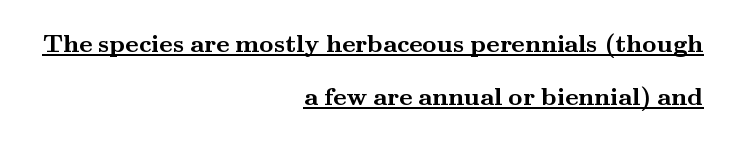
{"italic": "no", "bold": "yes", "underline": "yes", "align": "right", "line_spacing": "loose", "line_spacing_ratio": 2.12, "letter_spacing": "normal", "letter_spacing_em": 0.0, "glyph_px": 25}
